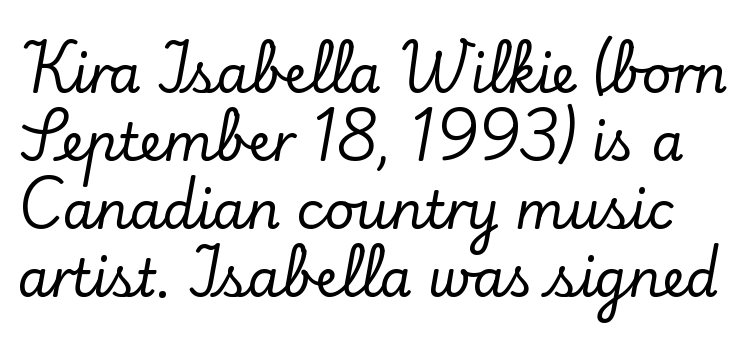
Q: Is the text italic (slanted)? A: Yes.
Q: Is the typeface a serif or a sans-serif typeface? A: Serif.
Q: Is the text underlined? A: No.
Q: Is the spacing between letters normal or unusually wide? A: Normal.
Q: Is the spacing between lines tight, normal or loose? A: Normal.
Q: Width (condensed, normal, or wide)? A: Normal.
Q: Stroke contrast? A: Low.
Q: x-height? A: Small.
Q: Monospaced? A: No.
